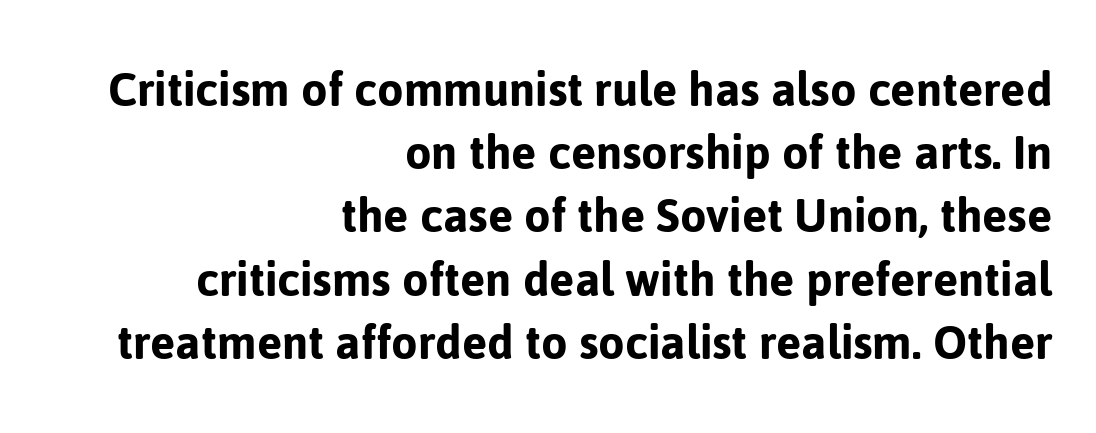
The image shows 54 px sans-serif type, upright; set right-aligned, line spacing 1.17x, normal letter spacing, not underlined; low stroke contrast and a medium x-height.
